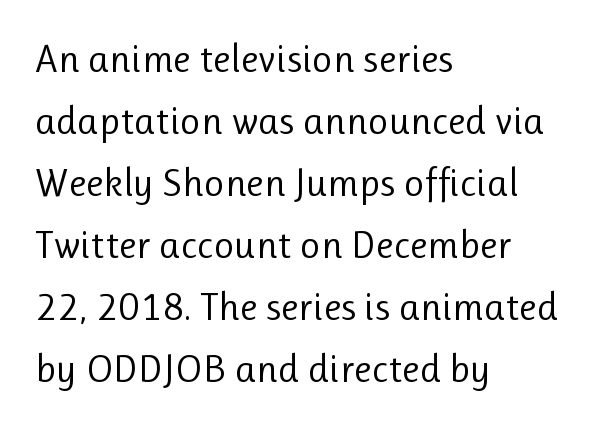
Here the glyphs are tracked normally, forming tight word shapes. You could not count columns in this text — the font is proportionally spaced. The letters look calm and open, with moderate or lighter stems. Plain, unruled lines of type. This block has exactly the height ordinary leading produces. Teacher's note: observe the even left margin — that is flush-left alignment.
